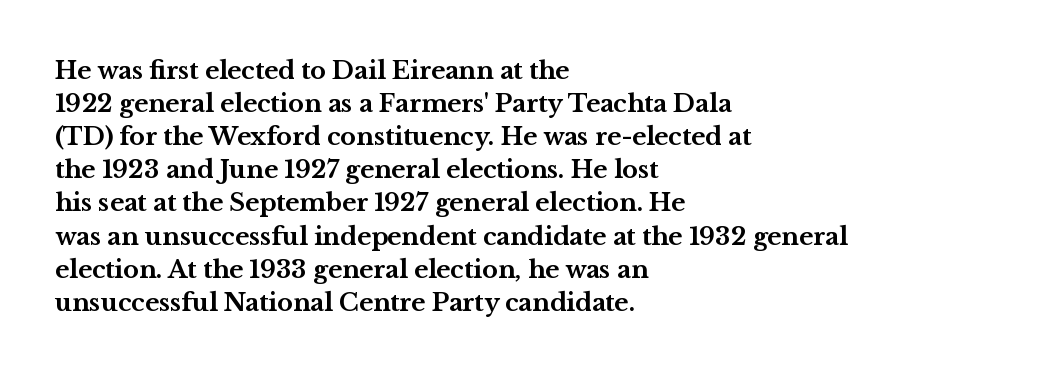
Q: Is the text bold? A: Yes.
Q: Is the text italic (slanted)? A: No, it is upright.
Q: Is the text underlined? A: No.
Q: How is the paragraph aligned? A: Left-aligned.
Q: Is the spacing between letters normal or unusually wide? A: Normal.
Q: Is the spacing between lines tight, normal or loose? A: Normal.
